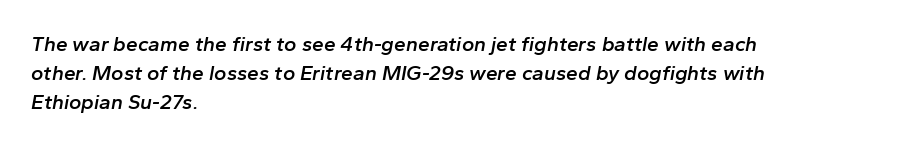
Q: Is the text bold? A: Semi-bold.
Q: Is the text italic (slanted)? A: Yes, it leans right by about 10 degrees.
Q: Is the text underlined? A: No.
Q: How is the paragraph aligned? A: Left-aligned.
Q: Is the spacing between letters normal or unusually wide? A: Normal.
Q: Is the spacing between lines tight, normal or loose? A: Normal.
